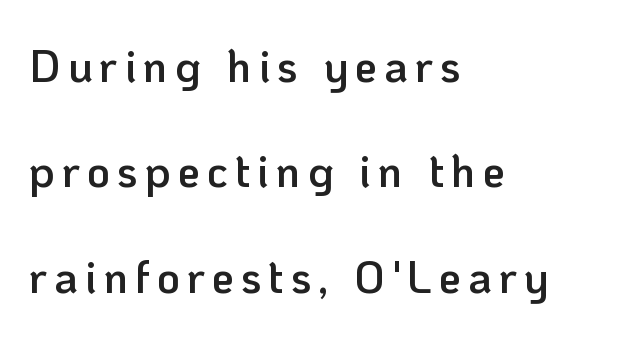
The image shows 45 px semibold sans-serif type, upright; set left-aligned, loose line spacing (2.34x), not underlined; low stroke contrast and a medium x-height.
